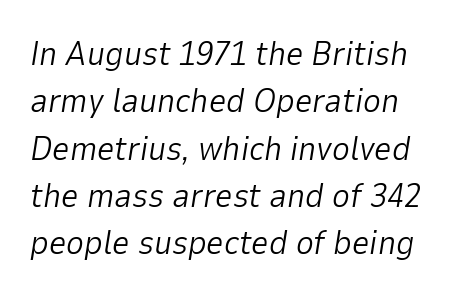
{"italic": "yes", "lean": "right", "slant_degrees": 9, "bold": "no", "weight": "light", "width": "normal", "stroke_contrast": "low", "x_height": "medium", "monospaced": "no", "underline": "no", "line_spacing": "normal", "line_spacing_ratio": 1.39, "letter_spacing": "normal", "letter_spacing_em": 0.0, "glyph_px": 34}
